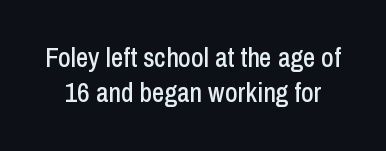
The image shows 27 px text type, upright; set normal line spacing (1.3x), normal letter spacing, not underlined.
